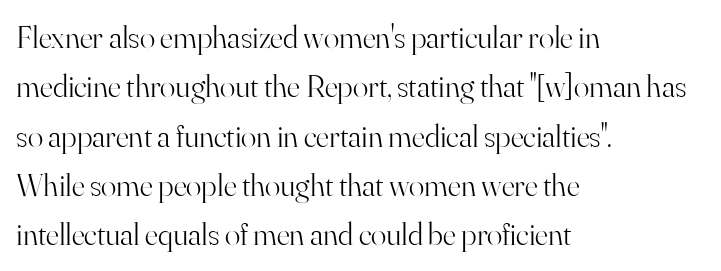
Standard letterfit; no display-style spreading of the glyphs. In CSS terms this would be text-align: left. Each letter's strokes conclude with small projecting serifs. A light-to-regular cut is what we see here.
